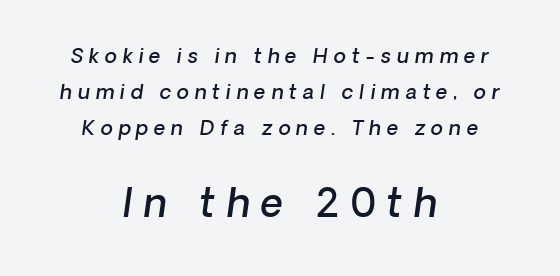
The image shows 39 px semibold sans-serif type; set centered, line spacing 1.8x, unusually wide letter spacing (+0.29 em), not underlined; the second (bottom) block is 1.95x larger; low stroke contrast and a medium x-height.
